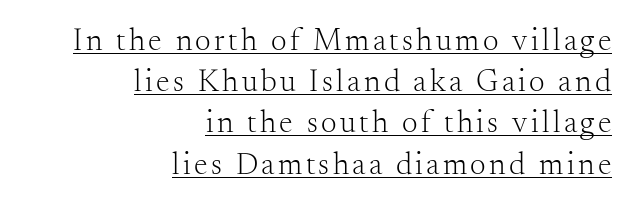
Q: Is the text bold? A: No.
Q: Is the text italic (slanted)? A: No, it is upright.
Q: Is the typeface a serif or a sans-serif typeface? A: Serif.
Q: Is the text underlined? A: Yes.
Q: How is the paragraph aligned? A: Right-aligned.
Q: Is the spacing between lines tight, normal or loose? A: Normal.
Q: Width (condensed, normal, or wide)? A: Normal.
Q: Stroke contrast? A: Medium.
Q: x-height? A: Small.
Q: Monospaced? A: No.
